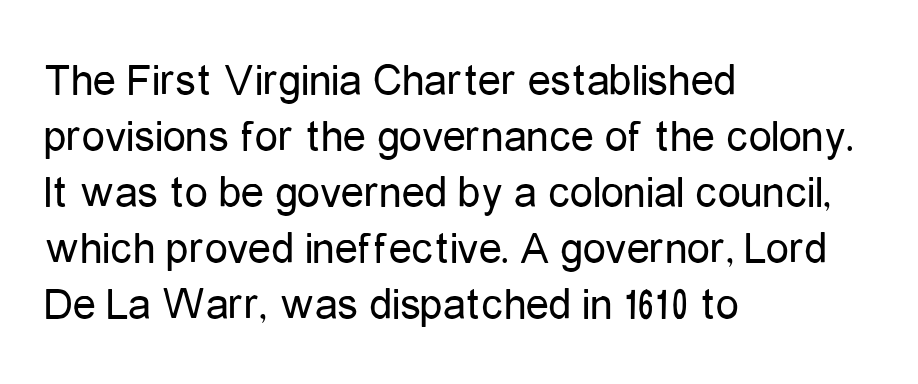
{"serif": "no", "italic": "no", "bold": "no", "weight": "regular", "width": "condensed", "stroke_contrast": "low", "x_height": "medium", "monospaced": "no", "underline": "no", "align": "left", "line_spacing_ratio": 1.22, "letter_spacing": "normal", "letter_spacing_em": 0.0, "glyph_px": 46}
